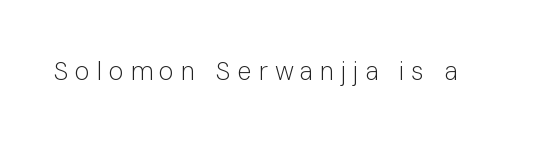
The image shows 26 px text type, upright; set unusually wide letter spacing (+0.26 em), not underlined.
